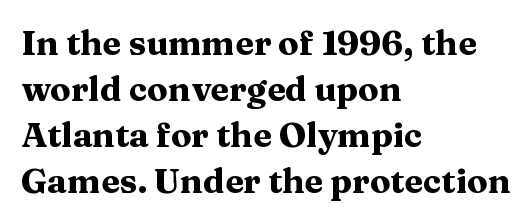
Spacing verdict: proportional, widths tailored to each character. The font is running at its bold setting. Interline gaps are of average width in this sample. Words appear dense and cohesive because spacing is normal. Horizontally, the lines are justified to the leading edge only. The words here are not underlined.
